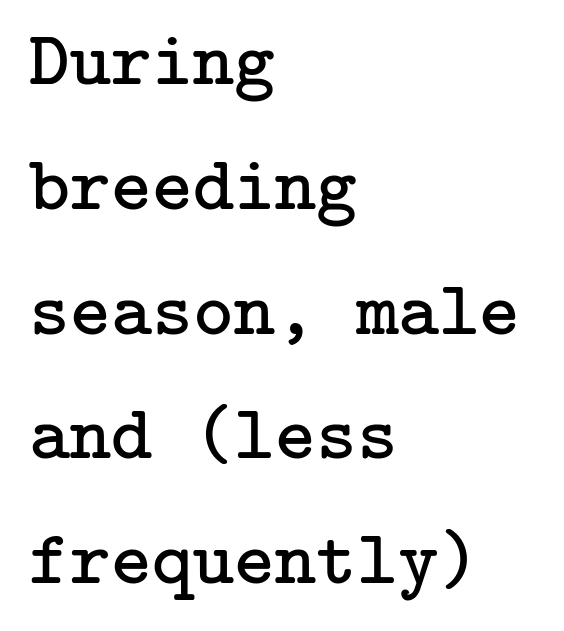
The image shows 78 px regular-weight serif type, upright; set left-aligned, normal line spacing (1.6x), normal letter spacing, not underlined; low stroke contrast and a medium x-height.
